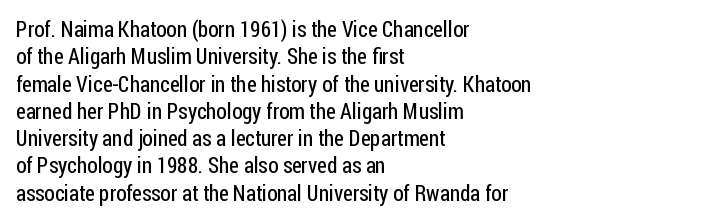
The image shows 22 px text type, upright; set left-aligned, line spacing 1.24x, normal letter spacing, not underlined.
